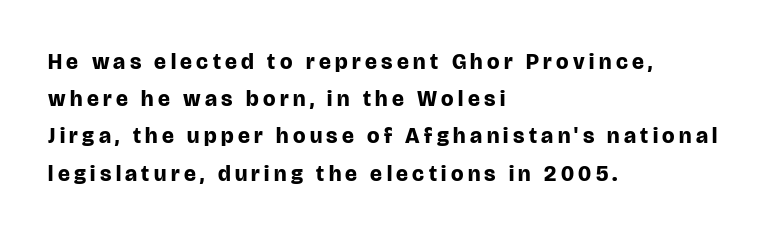
Line starts are locked; line ends wander. Every stem runs plumb, perpendicular to the baseline. Inter-character spacing is expanded well beyond the font's built-in metrics. The glyphs have the mass of a bold cut.
